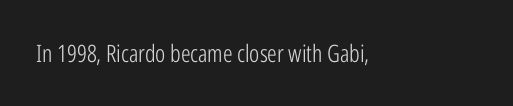
{"italic": "no", "bold": "no", "underline": "no", "letter_spacing": "normal", "letter_spacing_em": 0.0, "glyph_px": 24}
